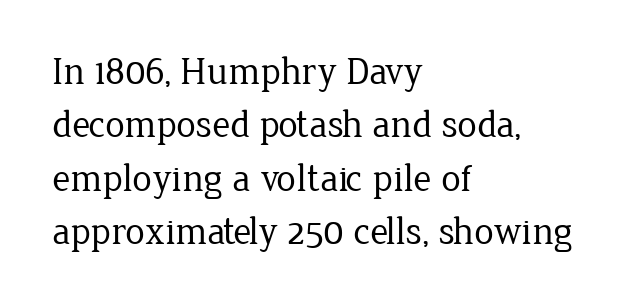
Q: Is the text bold? A: No.
Q: Is the text italic (slanted)? A: No, it is upright.
Q: Is the typeface a serif or a sans-serif typeface? A: Serif.
Q: Is the text underlined? A: No.
Q: How is the paragraph aligned? A: Left-aligned.
Q: Is the spacing between letters normal or unusually wide? A: Normal.
Q: Is the spacing between lines tight, normal or loose? A: Normal.
Q: Width (condensed, normal, or wide)? A: Normal.
Q: Stroke contrast? A: Low.
Q: x-height? A: Medium.
Q: Monospaced? A: No.
